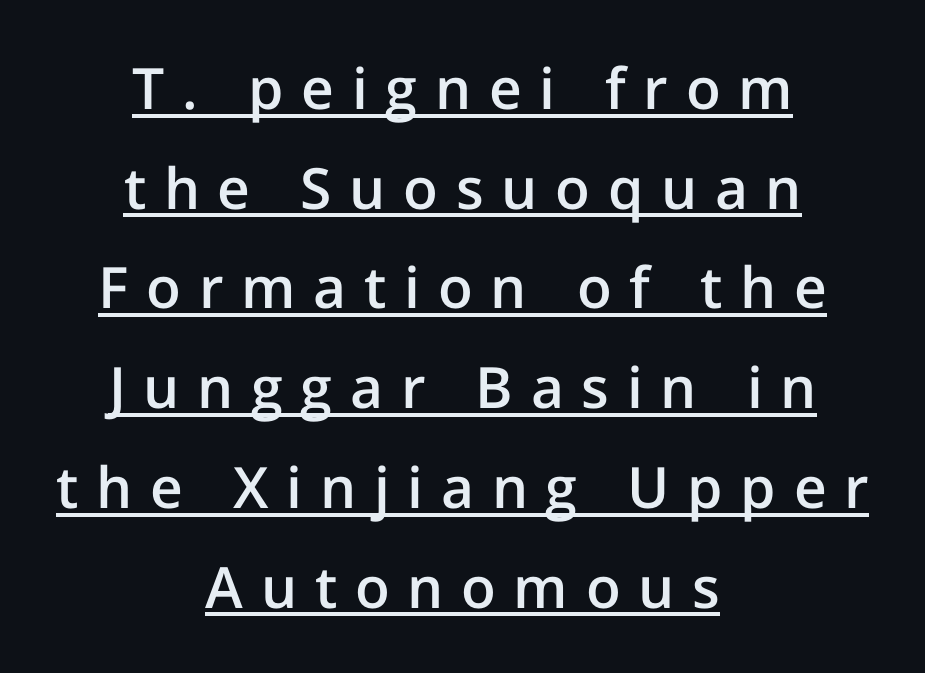
Q: Is the text bold? A: Semi-bold.
Q: Is the text italic (slanted)? A: No, it is upright.
Q: Is the typeface a serif or a sans-serif typeface? A: Sans-serif.
Q: Is the text underlined? A: Yes.
Q: How is the paragraph aligned? A: Centered.
Q: Is the spacing between letters normal or unusually wide? A: Unusually wide.
Q: Width (condensed, normal, or wide)? A: Normal.
Q: Stroke contrast? A: Low.
Q: x-height? A: Medium.
Q: Monospaced? A: No.
